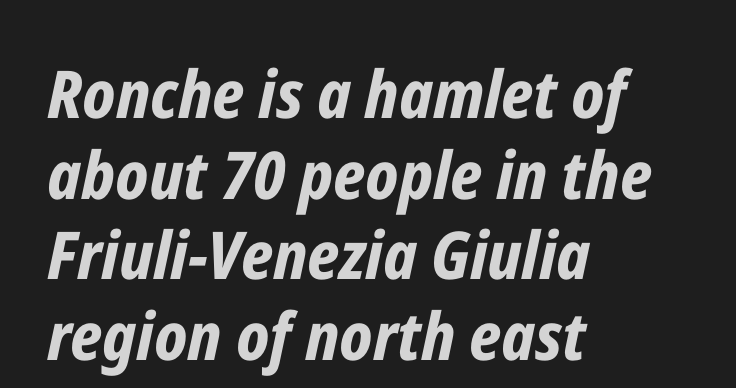
{"italic": "yes", "lean": "right", "slant_degrees": 12, "bold": "yes", "weight": "bold", "width": "condensed", "stroke_contrast": "low", "x_height": "medium", "monospaced": "no", "underline": "no", "align": "left", "line_spacing_ratio": 1.22, "letter_spacing": "normal", "letter_spacing_em": 0.0, "glyph_px": 66}
